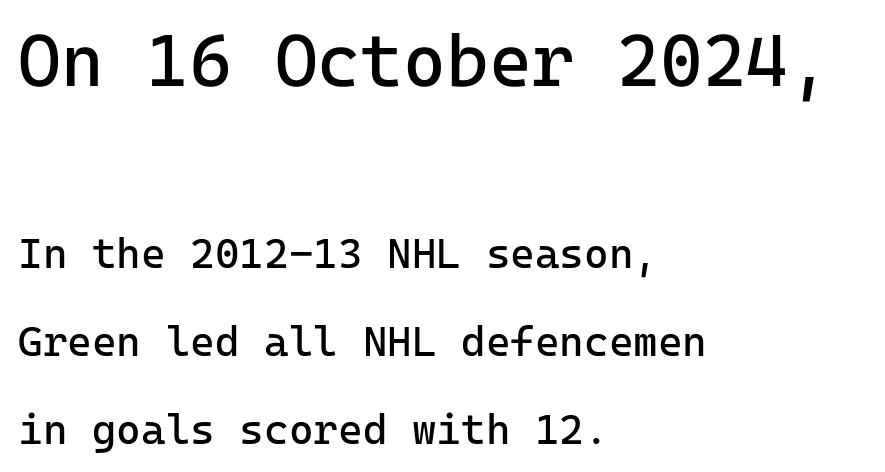
The image shows 73 px regular-weight sans-serif type, upright, monospaced; set left-aligned, loose line spacing (2.09x), normal letter spacing, not underlined; the first (top) block is 1.74x larger; low stroke contrast and a medium x-height.
